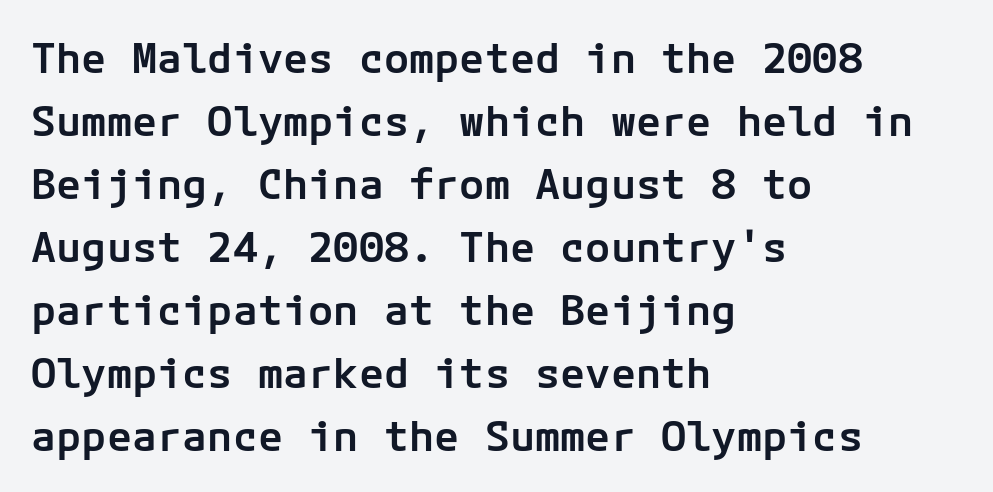
{"serif": "no", "italic": "no", "bold": "semi", "weight": "semibold", "width": "normal", "stroke_contrast": "low", "x_height": "medium", "underline": "no", "align": "left", "line_spacing": "normal", "line_spacing_ratio": 1.5, "letter_spacing": "normal", "letter_spacing_em": 0.0, "glyph_px": 42}
